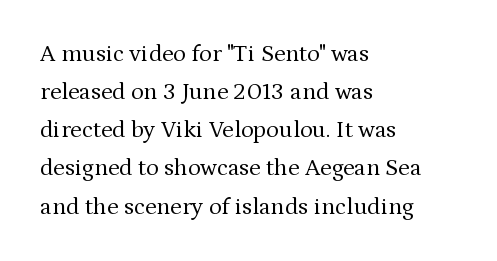
The image shows 24 px text type, upright; set left-aligned, normal line spacing (1.59x), normal letter spacing, not underlined.
